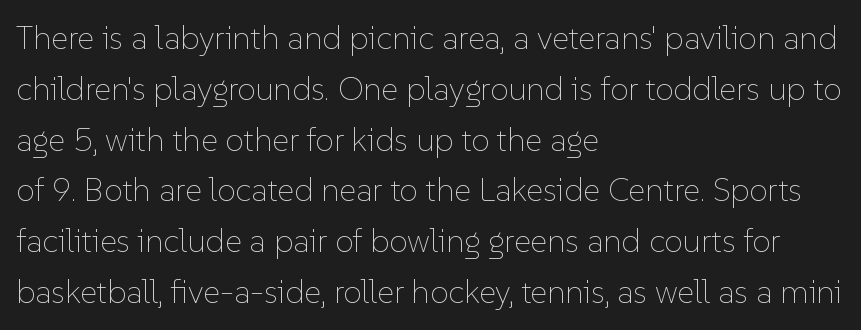
Each row of text sits above clean, open space. You could not count columns in this text — the font is proportionally spaced. The ragged edge is on the right, which tells us the setting is flush left. Quick note: not italic, upright. In terms of leading, this rendering sits right in the middle. Words appear dense and cohesive because spacing is normal.
